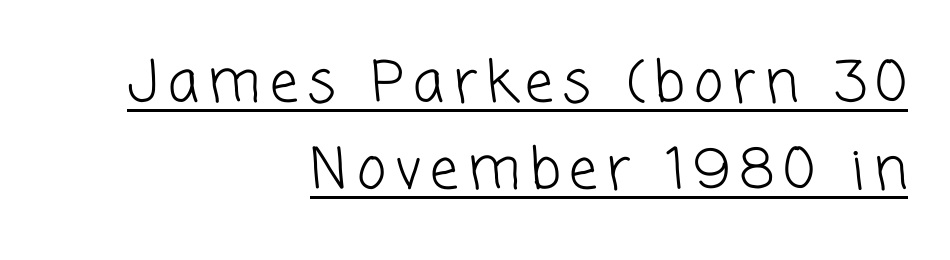
Are there feet on the stems? There aren't — it's a sans. The typeface has the unassuming heft of standard copy or less. The rendering anchors every line to the right-hand side. Do the characters align in a grid? No, the font is proportional. The rendering uses a moderate line-height, typical for paragraphs.
